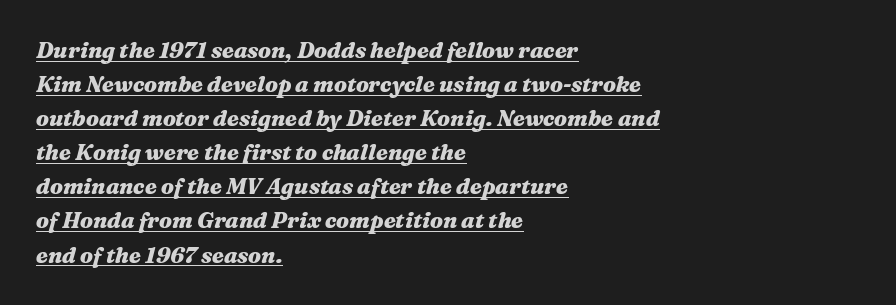
Compared with an ordinary text face, these strokes are far heavier — a full bold. The font's italic variant was chosen for this text. A continuous stroke trails under the words, as in a hyperlink. Compared with typical paragraphs, the rows here are spaced about the same.
